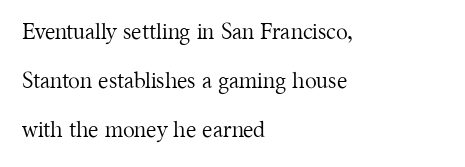
The image shows 22 px text type, upright; set left-aligned, loose line spacing (2.23x), normal letter spacing, not underlined.
